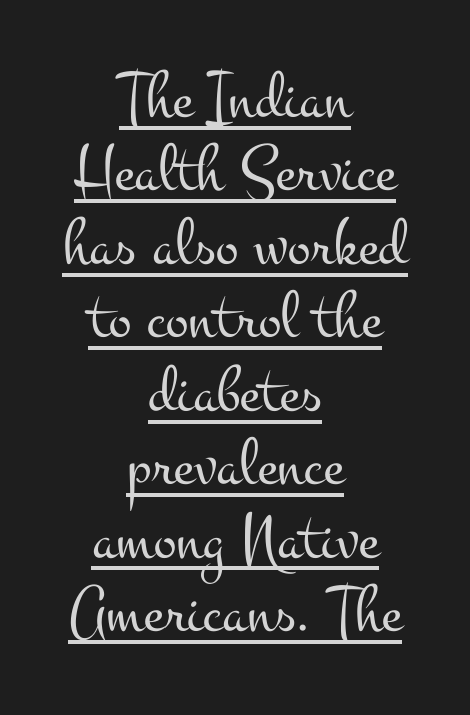
The image shows 68 px light, wide type; set centered, tight line spacing (1.08x), normal letter spacing, underlined; medium stroke contrast and a small x-height.
